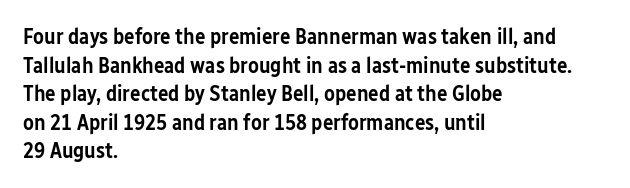
{"italic": "no", "bold": "semi", "underline": "no", "align": "left", "line_spacing": "normal", "line_spacing_ratio": 1.3, "letter_spacing": "normal", "letter_spacing_em": 0.0, "glyph_px": 22}
